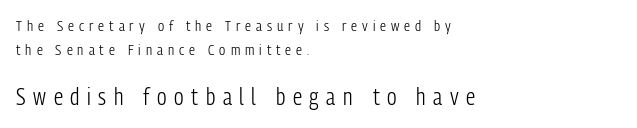
Q: Is the text bold? A: No.
Q: Is the text italic (slanted)? A: No, it is upright.
Q: Is the text underlined? A: No.
Q: How is the paragraph aligned? A: Left-aligned.
Q: Is the spacing between letters normal or unusually wide? A: Unusually wide.
Q: Is the spacing between lines tight, normal or loose? A: Normal.
Q: Which block of text is set in a larger size, the first (top) or the second (bottom)? A: The second (bottom) one.
